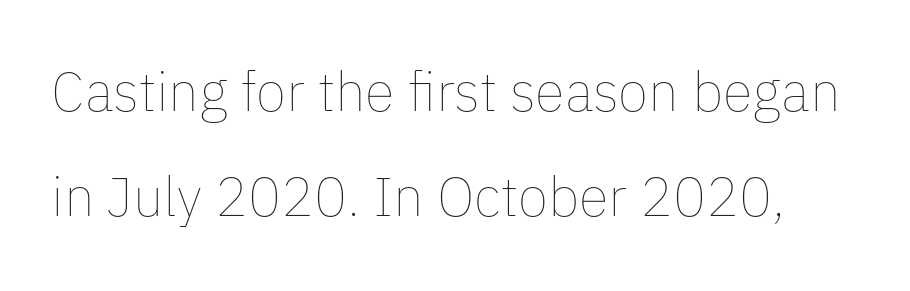
Q: Is the text bold? A: No.
Q: Is the text italic (slanted)? A: No, it is upright.
Q: Is the text underlined? A: No.
Q: Is the spacing between letters normal or unusually wide? A: Normal.
Q: Is the spacing between lines tight, normal or loose? A: Loose.
Q: Width (condensed, normal, or wide)? A: Normal.
Q: Stroke contrast? A: Low.
Q: x-height? A: Medium.
Q: Monospaced? A: No.
